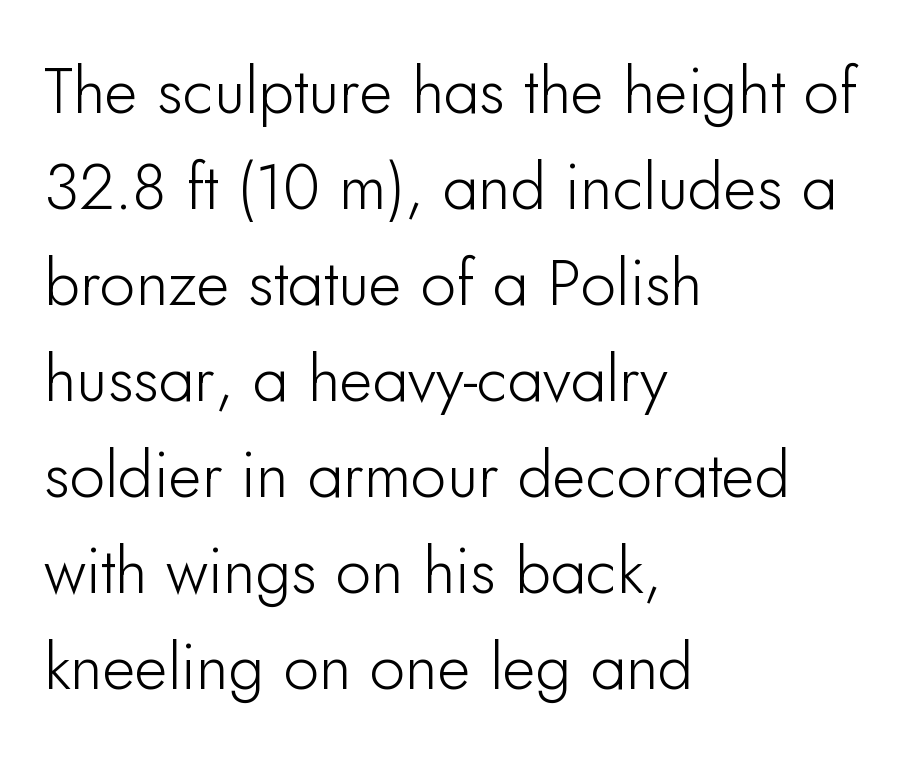
The image shows 64 px sans-serif type, upright; set left-aligned, normal line spacing (1.5x), normal letter spacing, not underlined; low stroke contrast and a small x-height.
